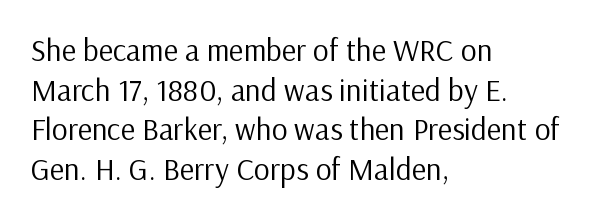
Q: Is the text bold? A: No.
Q: Is the text italic (slanted)? A: No, it is upright.
Q: Is the typeface a serif or a sans-serif typeface? A: Sans-serif.
Q: Is the text underlined? A: No.
Q: How is the paragraph aligned? A: Left-aligned.
Q: Is the spacing between letters normal or unusually wide? A: Normal.
Q: Is the spacing between lines tight, normal or loose? A: Normal.
Q: Width (condensed, normal, or wide)? A: Normal.
Q: Stroke contrast? A: Low.
Q: x-height? A: Medium.
Q: Monospaced? A: No.
